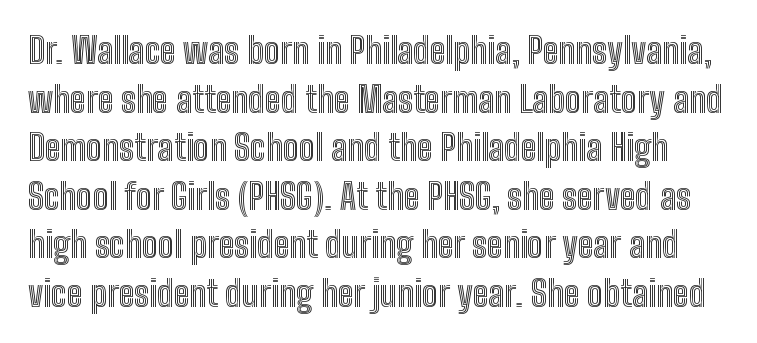
{"italic": "no", "width": "condensed", "x_height": "medium", "monospaced": "no", "underline": "no", "line_spacing": "normal", "line_spacing_ratio": 1.35, "letter_spacing": "normal", "letter_spacing_em": 0.0, "glyph_px": 36}
